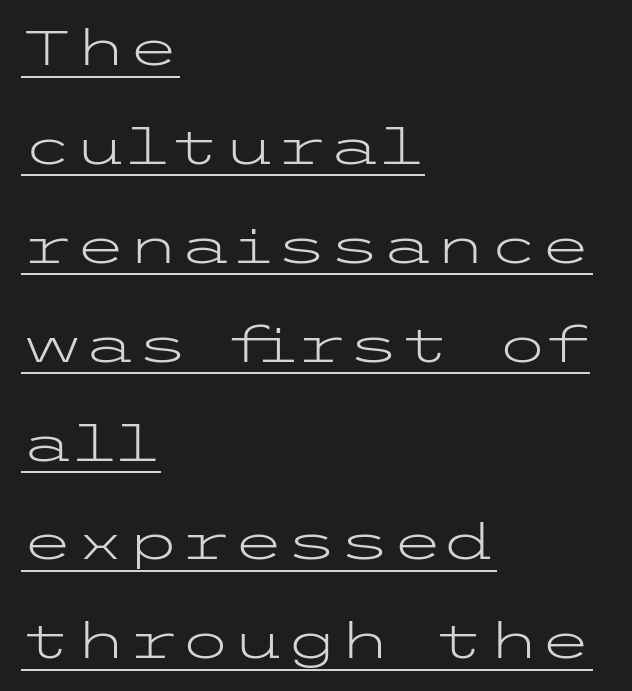
{"serif": "no", "italic": "no", "bold": "no", "weight": "light", "width": "wide", "stroke_contrast": "low", "x_height": "medium", "underline": "yes", "align": "left", "line_spacing": "loose", "line_spacing_ratio": 2.06, "letter_spacing": "normal", "letter_spacing_em": 0.0, "glyph_px": 48}
